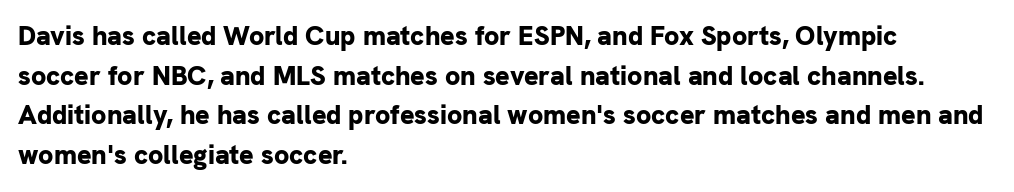
The glyphs are unaccompanied by any horizontal stroke below them. The characters look thick and weighty, a clear bold. Horizontally, the lines are justified to the leading edge only. Successive baselines arrive at the customary interval. Ordinary non-slanted type is in use.
